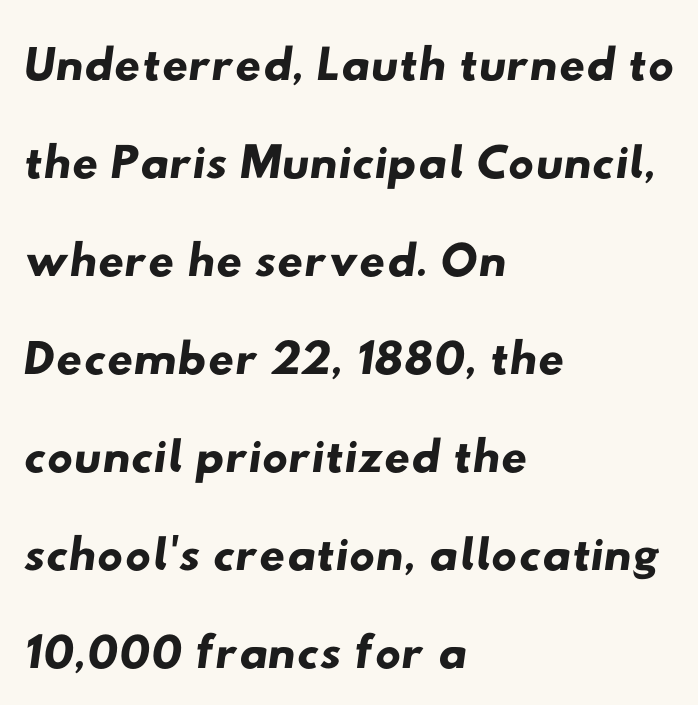
The image shows 72 px wide sans-serif type; set left-aligned, normal line spacing (1.36x), normal letter spacing, not underlined; low stroke contrast and a small x-height.
